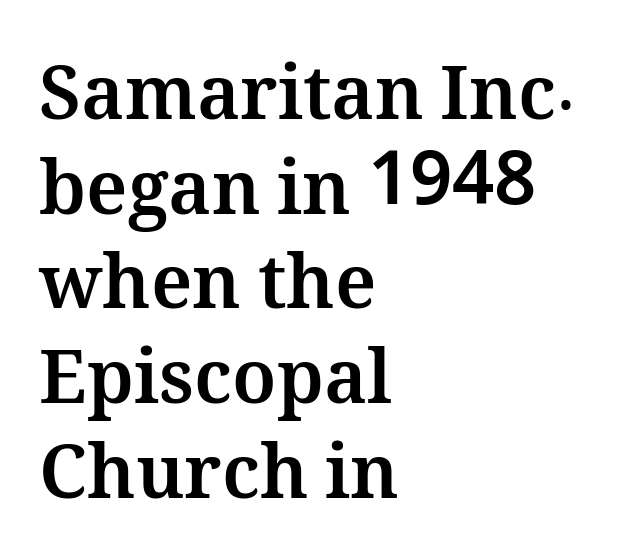
Q: Is the text bold? A: Yes.
Q: Is the text italic (slanted)? A: No, it is upright.
Q: Is the text underlined? A: No.
Q: How is the paragraph aligned? A: Left-aligned.
Q: Is the spacing between letters normal or unusually wide? A: Normal.
Q: Is the spacing between lines tight, normal or loose? A: Normal.
Q: Width (condensed, normal, or wide)? A: Normal.
Q: Stroke contrast? A: Medium.
Q: x-height? A: Medium.
Q: Monospaced? A: No.
